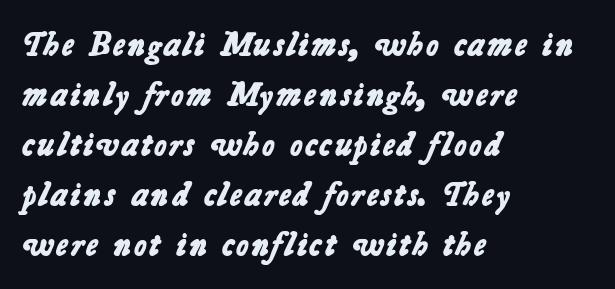
The image shows 34 px bold sans-serif type; set left-aligned, normal line spacing (1.47x), normal letter spacing, not underlined; low stroke contrast and a medium x-height.
